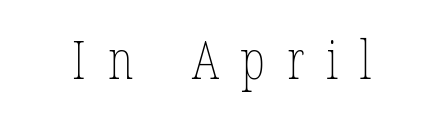
The image shows 54 px thin, condensed type; set centered, unusually wide letter spacing (+0.41 em), not underlined; low stroke contrast and a medium x-height.
